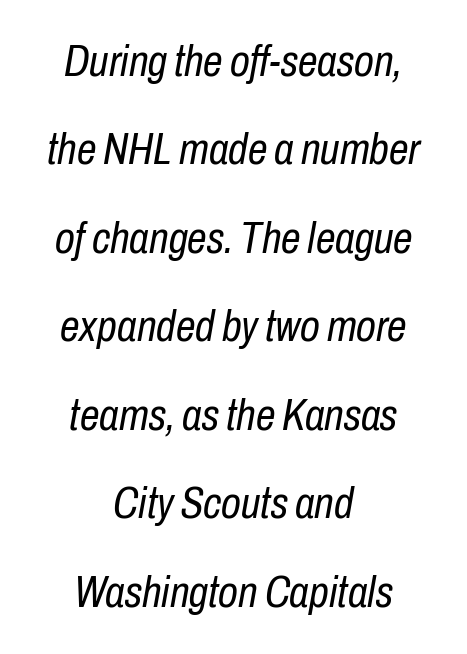
Bare-footed words on every line. You could not count columns in this text — the font is proportionally spaced. The rendering applies a slant to the glyphs. Short and long lines alike share a common midpoint. Regarding leading, the lines here are spaced well apart. The letterforms sit at book weight or below.
